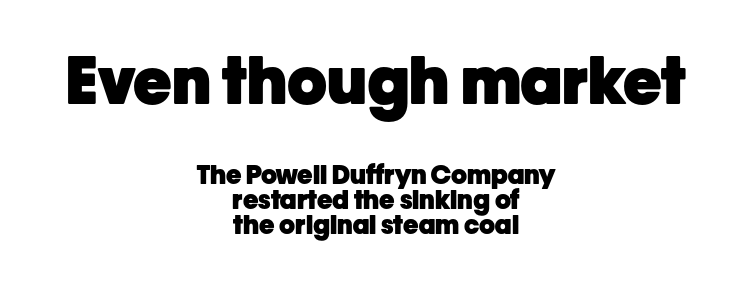
The image shows 65 px heavy sans-serif type, upright; set centered, tight line spacing (0.96x), normal letter spacing, not underlined; the first (top) block is 2.5x larger; low stroke contrast and a medium x-height.
